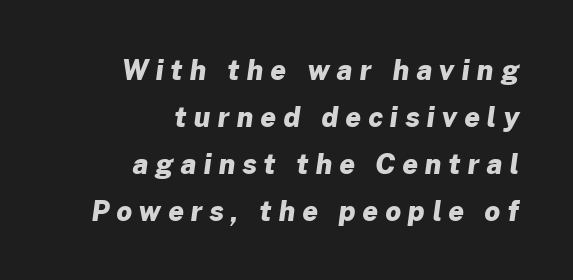
{"bold": "yes", "underline": "no", "align": "right", "line_spacing_ratio": 1.74, "letter_spacing": "wide", "letter_spacing_em": 0.27, "glyph_px": 27}
